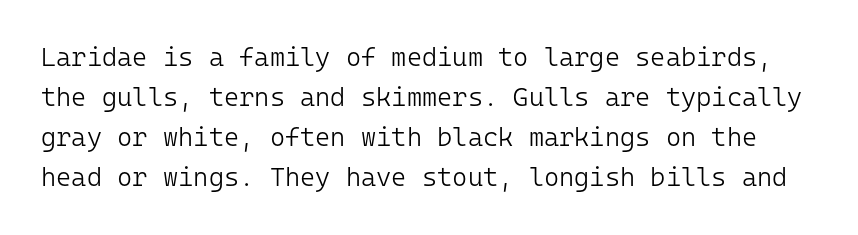
Q: Is the text bold? A: No.
Q: Is the text italic (slanted)? A: No, it is upright.
Q: Is the text underlined? A: No.
Q: Is the spacing between letters normal or unusually wide? A: Normal.
Q: Is the spacing between lines tight, normal or loose? A: Normal.
